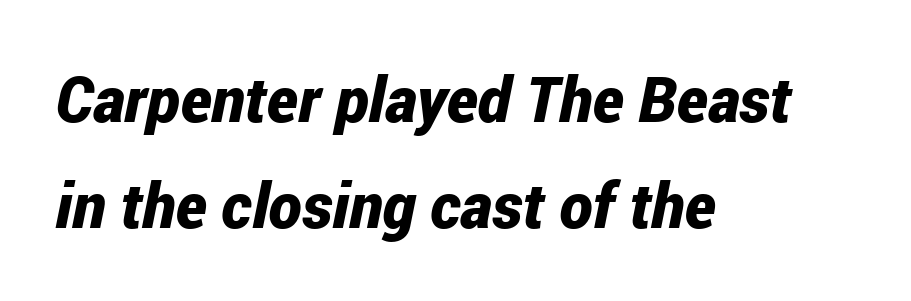
{"italic": "yes", "lean": "right", "slant_degrees": 12, "bold": "yes", "weight": "bold", "width": "condensed", "stroke_contrast": "low", "x_height": "medium", "monospaced": "no", "underline": "no", "align": "left", "line_spacing": "normal", "line_spacing_ratio": 1.68, "letter_spacing": "normal", "letter_spacing_em": 0.0, "glyph_px": 63}
